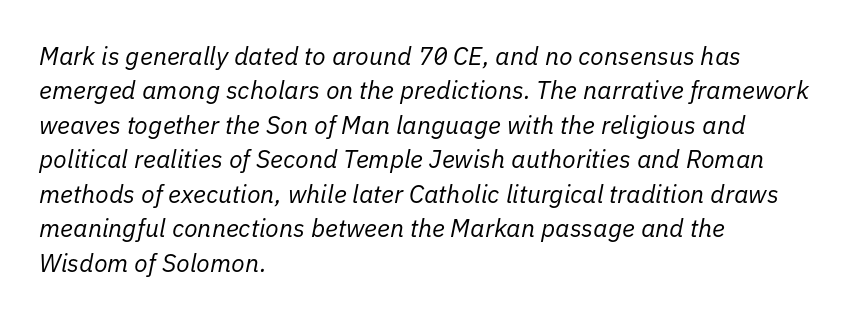
The image shows 25 px text type, italic (leaning right); set left-aligned, normal line spacing (1.38x), normal letter spacing, not underlined.
